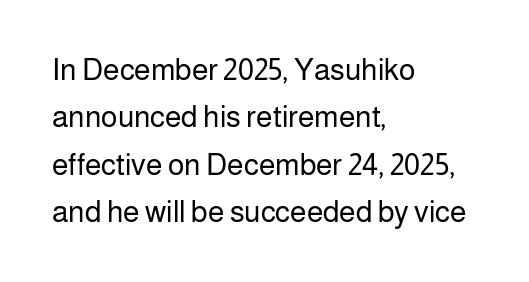
{"serif": "no", "italic": "no", "bold": "no", "weight": "regular", "width": "normal", "stroke_contrast": "low", "x_height": "medium", "monospaced": "no", "underline": "no", "align": "left", "line_spacing": "normal", "line_spacing_ratio": 1.58, "letter_spacing": "normal", "letter_spacing_em": 0.0, "glyph_px": 30}
